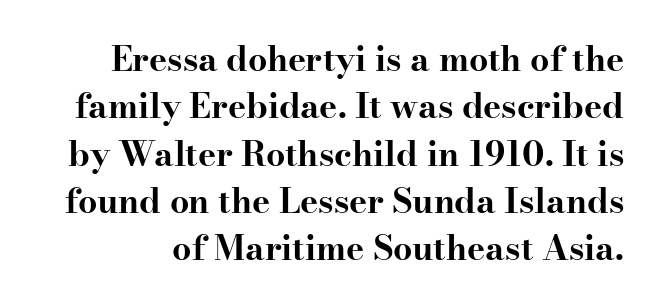
{"serif": "yes", "italic": "no", "bold": "yes", "weight": "bold", "width": "wide", "stroke_contrast": "high", "x_height": "small", "monospaced": "no", "underline": "no", "line_spacing": "normal", "line_spacing_ratio": 1.39, "letter_spacing": "normal", "letter_spacing_em": 0.0, "glyph_px": 34}
